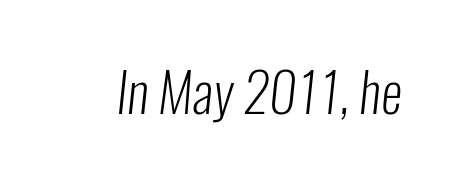
The image shows 54 px light, condensed sans-serif type; set normal letter spacing, not underlined; low stroke contrast and a medium x-height.
